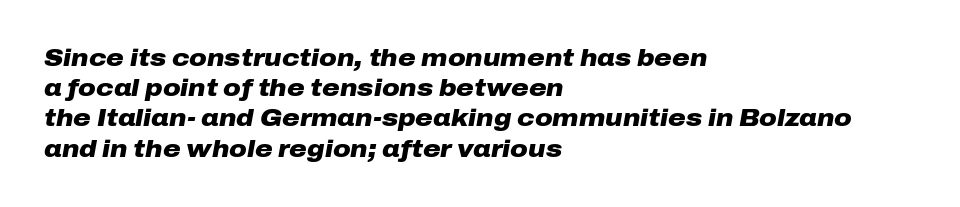
The image shows 24 px bold type, italic (leaning right); set left-aligned, normal line spacing (1.26x), normal letter spacing, not underlined.
